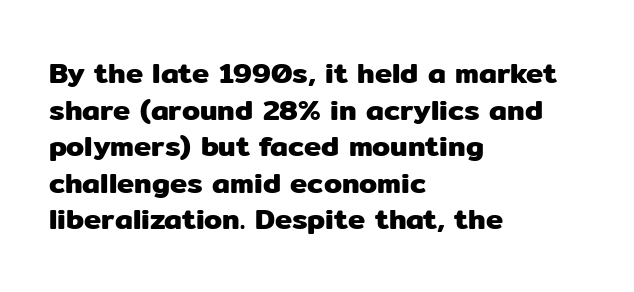
Font category for this specimen: sans-serif. Decoration check: the copy has no underline. This sample is left-justified, so line endings fall wherever the words run out. You can tell it's not italic because the verticals are truly vertical.
